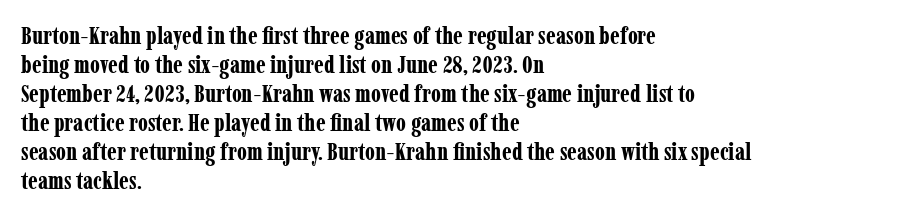
{"italic": "no", "bold": "yes", "underline": "no", "align": "left", "line_spacing_ratio": 1.21, "letter_spacing": "normal", "letter_spacing_em": 0.0, "glyph_px": 24}
